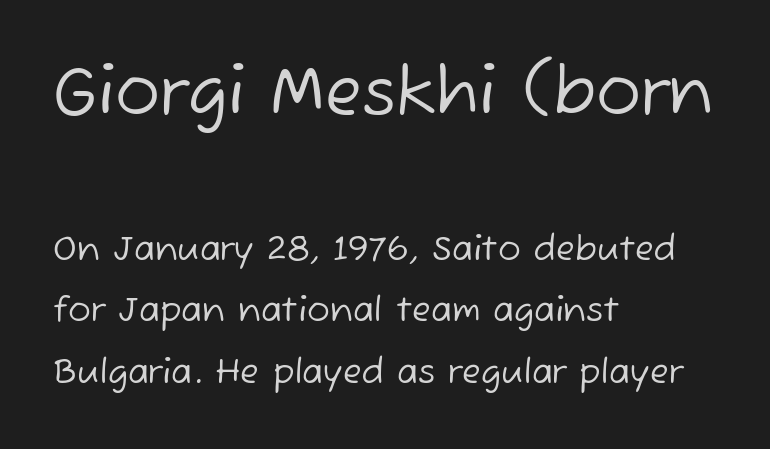
Q: Is the text bold? A: No.
Q: Is the typeface a serif or a sans-serif typeface? A: Sans-serif.
Q: Is the text underlined? A: No.
Q: How is the paragraph aligned? A: Left-aligned.
Q: Is the spacing between letters normal or unusually wide? A: Normal.
Q: Which block of text is set in a larger size, the first (top) or the second (bottom)? A: The first (top) one.
Q: Width (condensed, normal, or wide)? A: Normal.
Q: Stroke contrast? A: Low.
Q: x-height? A: Medium.
Q: Monospaced? A: No.
